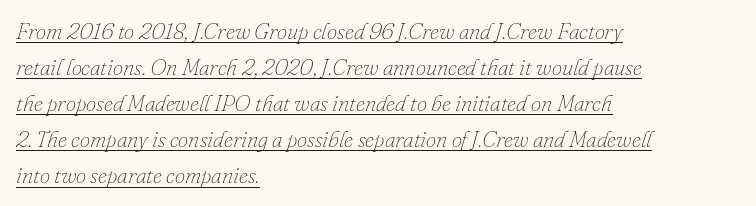
Short and long lines alike share a common starting point at left. The type is set solid horizontally, with unmodified tracking. Nothing heavy about these letters — not bold at all. Like a heading marked for emphasis, these lines bear an underscore. Characters are canted at an angle relative to the baseline's perpendicular.
